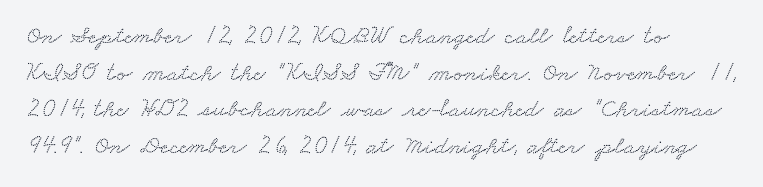
Q: Is the text underlined? A: No.
Q: Is the spacing between letters normal or unusually wide? A: Normal.
Q: Is the spacing between lines tight, normal or loose? A: Normal.
